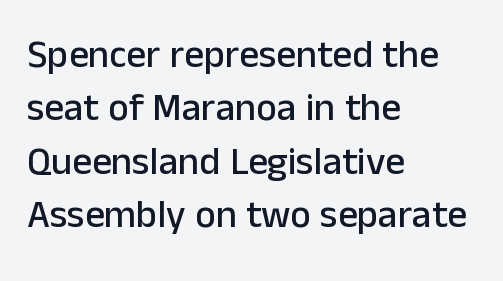
Rows of type keep a routine distance in the vertical direction. The paragraph has a hard left edge and a soft right edge. Classification — sans serif. Upright lettering throughout. Each letter keeps its own natural width here, so spacing adapts to shape.
